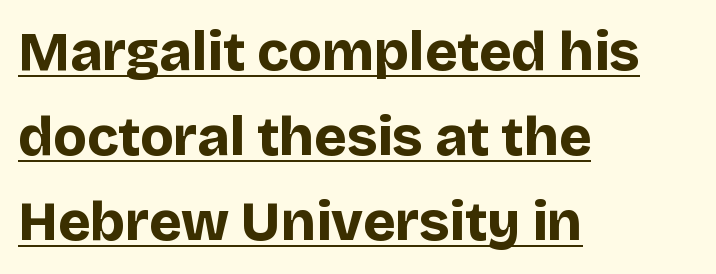
The type sits square on the baseline with zero lean. Typographic density is high because the face is bold. Descenders here cross a horizontal rule under the line. What stands out about the letter spacing? Nothing — it is the standard amount.
